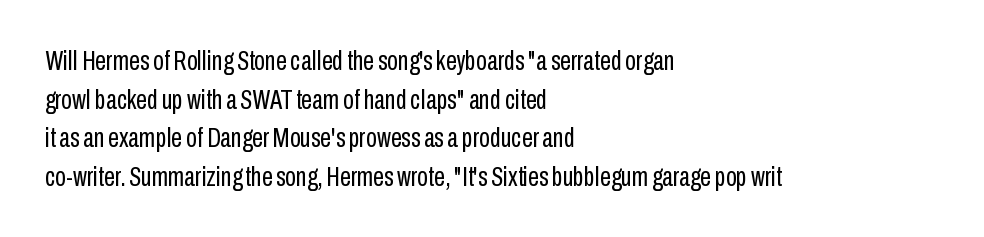
The image shows 28 px regular-weight, condensed sans-serif type, upright; set left-aligned, normal line spacing (1.38x), normal letter spacing, not underlined; low stroke contrast and a medium x-height.
